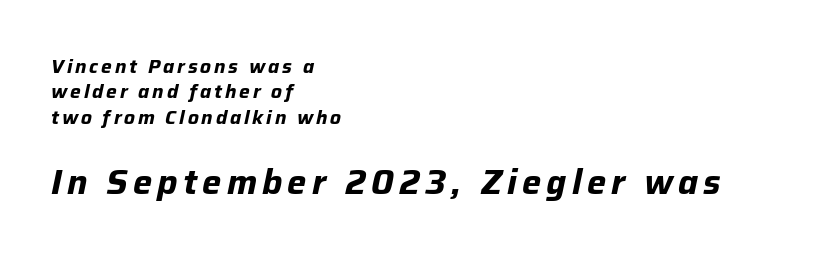
The image shows 34 px bold type, italic (leaning right); set left-aligned, normal line spacing (1.34x), not underlined; the second (bottom) block is 1.79x larger; low stroke contrast and a medium x-height.
